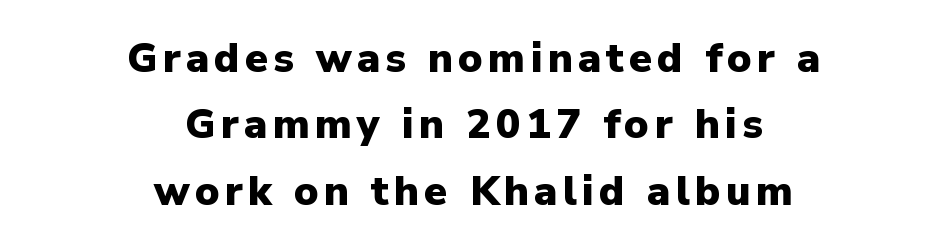
Q: Is the text bold? A: Yes.
Q: Is the text italic (slanted)? A: No, it is upright.
Q: Is the typeface a serif or a sans-serif typeface? A: Sans-serif.
Q: Is the text underlined? A: No.
Q: How is the paragraph aligned? A: Centered.
Q: Is the spacing between lines tight, normal or loose? A: Normal.
Q: Width (condensed, normal, or wide)? A: Normal.
Q: Stroke contrast? A: Low.
Q: x-height? A: Medium.
Q: Monospaced? A: No.
